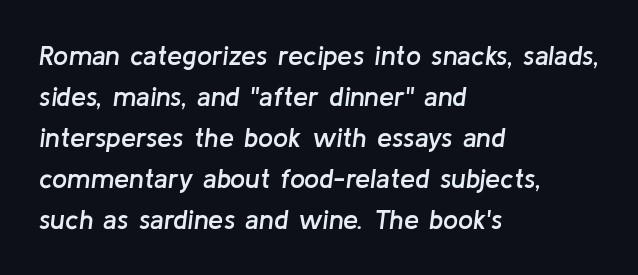
The image shows 27 px text type, italic (leaning right); set left-aligned, normal line spacing (1.52x), normal letter spacing, not underlined.
